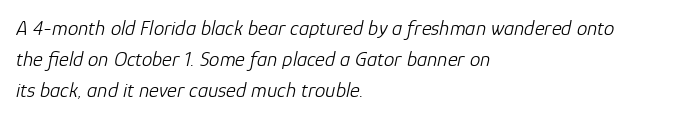
Q: Is the text bold? A: No.
Q: Is the text italic (slanted)? A: Yes, it leans right by about 12 degrees.
Q: Is the text underlined? A: No.
Q: How is the paragraph aligned? A: Left-aligned.
Q: Is the spacing between letters normal or unusually wide? A: Normal.
Q: Is the spacing between lines tight, normal or loose? A: Normal.
